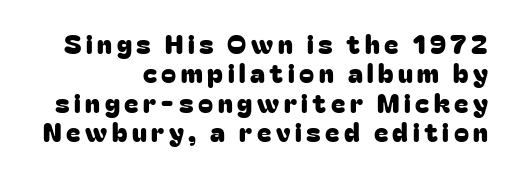
{"italic": "no", "underline": "no", "align": "right", "line_spacing": "tight", "line_spacing_ratio": 1.09, "glyph_px": 27}
